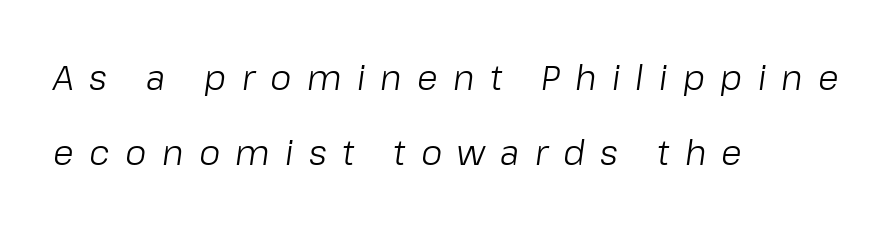
Q: Is the text bold? A: No.
Q: Is the text italic (slanted)? A: Yes, it leans right by about 8 degrees.
Q: Is the text underlined? A: No.
Q: How is the paragraph aligned? A: Left-aligned.
Q: Is the spacing between letters normal or unusually wide? A: Unusually wide.
Q: Is the spacing between lines tight, normal or loose? A: Loose.
Q: Width (condensed, normal, or wide)? A: Normal.
Q: Stroke contrast? A: Low.
Q: x-height? A: Medium.
Q: Monospaced? A: No.
